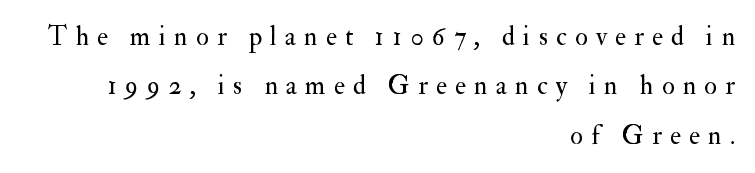
The vertical gap from one line to the next is large. These lines stack with their right ends in a neat column. Quick note: underline off. You could only call the tracking loose — the letters float apart. Weight: regular or lighter.
